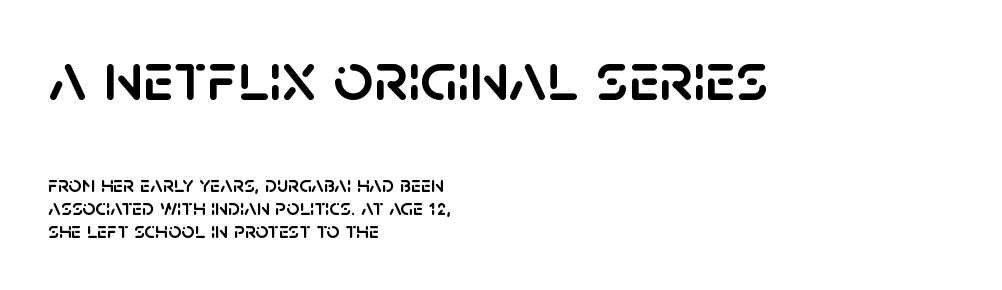
Honestly, the rows look squashed on top of each other. Nope, not italic — everything's standing straight. Large over small — that's the arrangement of the two blocks here. The designer went with a sans here, leaving each stem footless.
